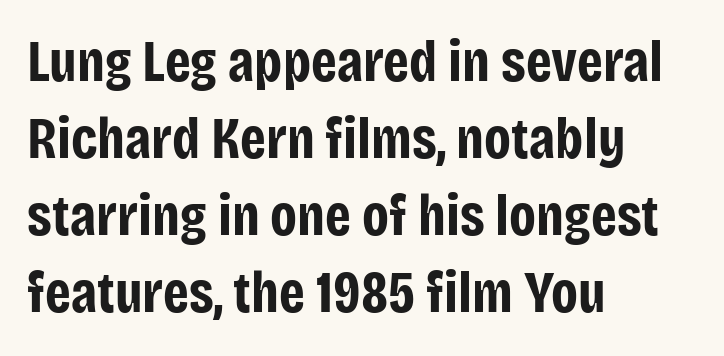
{"serif": "no", "italic": "no", "bold": "yes", "weight": "bold", "width": "condensed", "stroke_contrast": "low", "x_height": "large", "monospaced": "no", "underline": "no", "align": "left", "line_spacing": "normal", "line_spacing_ratio": 1.33, "letter_spacing": "normal", "letter_spacing_em": 0.0, "glyph_px": 58}
